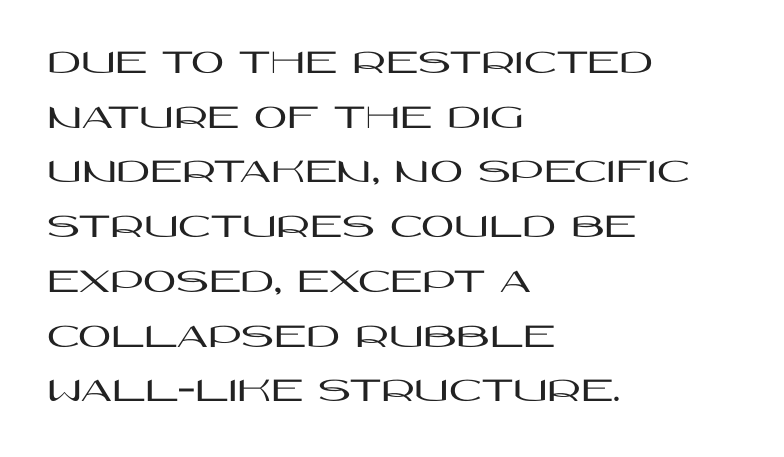
{"serif": "no", "italic": "no", "width": "wide", "stroke_contrast": "high", "x_height": "large", "monospaced": "no", "underline": "no", "align": "left", "line_spacing": "normal", "line_spacing_ratio": 1.52, "letter_spacing": "normal", "letter_spacing_em": 0.0, "glyph_px": 36}
